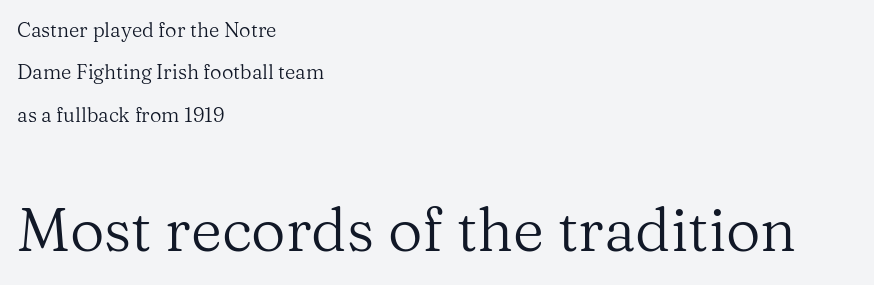
The image shows 60 px regular-weight serif type, upright; set left-aligned, loose line spacing (2.12x), normal letter spacing, not underlined; the second (bottom) block is 3.0x larger; medium stroke contrast and a medium x-height.
